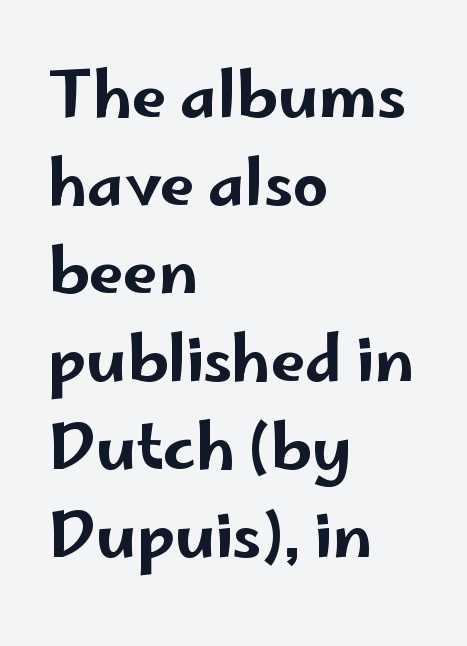
The image shows 62 px wide sans-serif type, upright; set left-aligned, normal line spacing (1.42x), normal letter spacing, not underlined; low stroke contrast and a small x-height.
